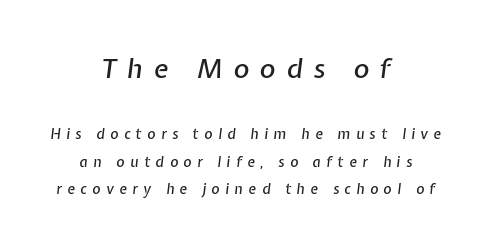
{"italic": "yes", "lean": "right", "slant_degrees": 7, "underline": "no", "align": "center", "line_spacing": "loose", "line_spacing_ratio": 1.95, "letter_spacing": "wide", "letter_spacing_em": 0.4, "larger_block": "first", "size_ratio": 1.93, "glyph_px": 27}
